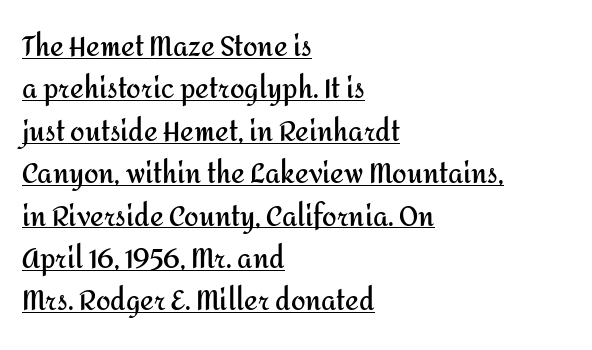
The image shows 26 px bold type, upright; set left-aligned, normal line spacing (1.63x), normal letter spacing, underlined.
